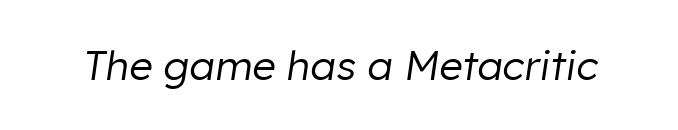
The image shows 41 px regular-weight type, italic (leaning right); set normal letter spacing, not underlined; low stroke contrast and a medium x-height.
